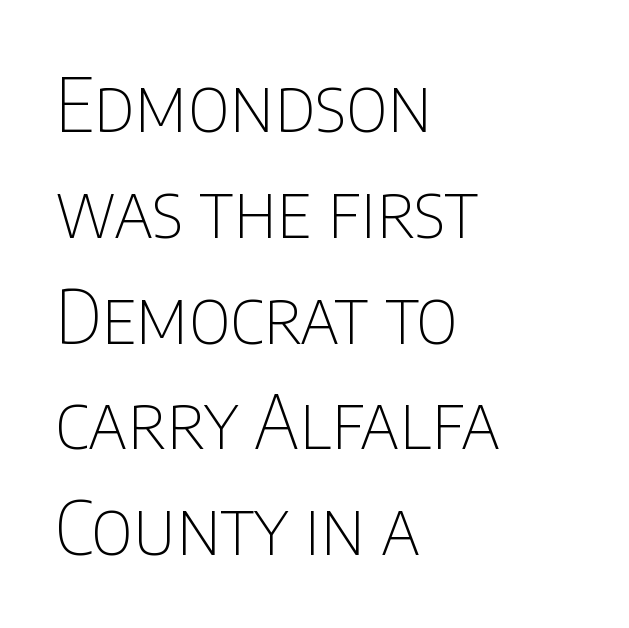
The image shows 74 px thin, condensed sans-serif type, upright; set left-aligned, normal line spacing (1.43x), normal letter spacing, not underlined; low stroke contrast and a large x-height.
